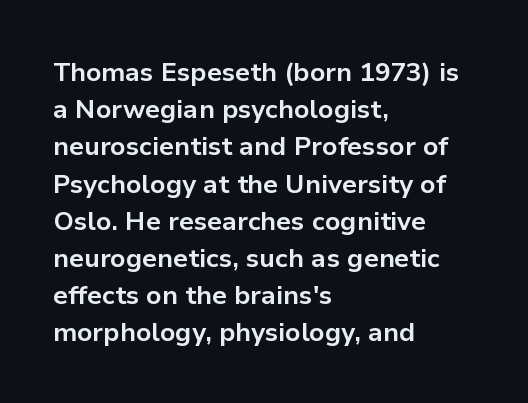
Q: Is the text bold? A: Yes.
Q: Is the text italic (slanted)? A: No, it is upright.
Q: Is the text underlined? A: No.
Q: How is the paragraph aligned? A: Left-aligned.
Q: Is the spacing between letters normal or unusually wide? A: Normal.
Q: Is the spacing between lines tight, normal or loose? A: Normal.
